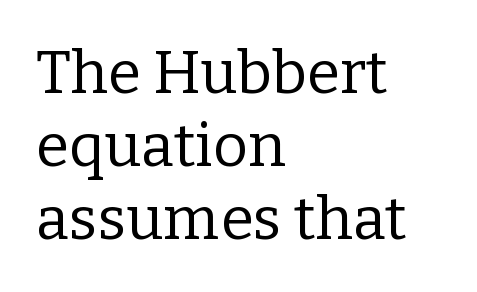
The image shows 60 px regular-weight serif type, upright; set left-aligned, line spacing 1.22x, normal letter spacing, not underlined; low stroke contrast and a medium x-height.
